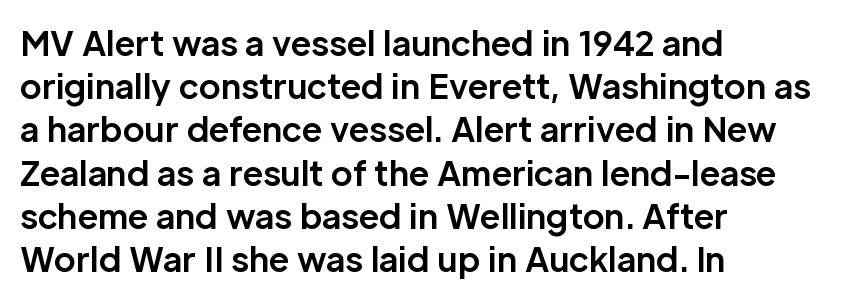
Q: Is the text bold? A: Yes.
Q: Is the text italic (slanted)? A: No, it is upright.
Q: Is the typeface a serif or a sans-serif typeface? A: Sans-serif.
Q: Is the text underlined? A: No.
Q: How is the paragraph aligned? A: Left-aligned.
Q: Is the spacing between letters normal or unusually wide? A: Normal.
Q: Is the spacing between lines tight, normal or loose? A: Normal.
Q: Width (condensed, normal, or wide)? A: Normal.
Q: Stroke contrast? A: Low.
Q: x-height? A: Medium.
Q: Monospaced? A: No.
